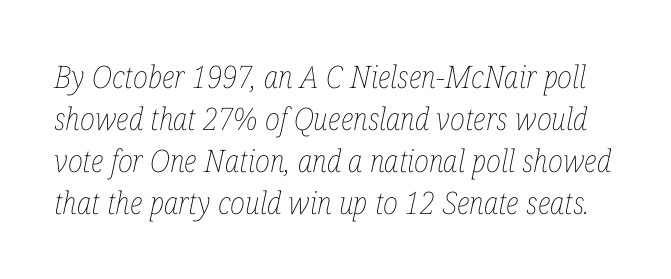
Q: Is the text bold? A: No.
Q: Is the text italic (slanted)? A: Yes, it leans right by about 12 degrees.
Q: Is the text underlined? A: No.
Q: Is the spacing between letters normal or unusually wide? A: Normal.
Q: Is the spacing between lines tight, normal or loose? A: Normal.
Q: Width (condensed, normal, or wide)? A: Condensed.
Q: Stroke contrast? A: Low.
Q: x-height? A: Medium.
Q: Monospaced? A: No.
